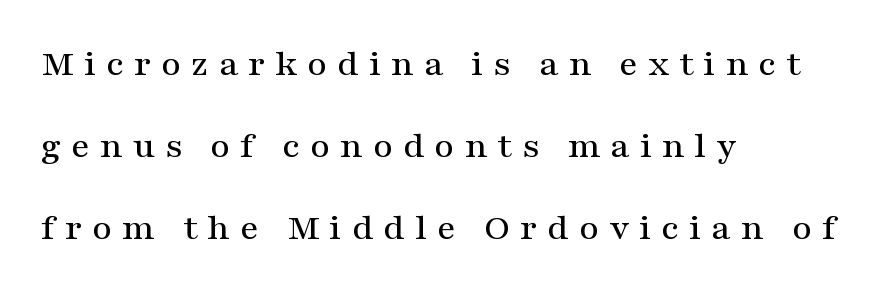
Loose tracking; the words dissolve into strings of separated letters. Tall strokes in this sample are plumb rather than angled. Line spacing here is loose. You can tell from the footed stems that serif type was used.
